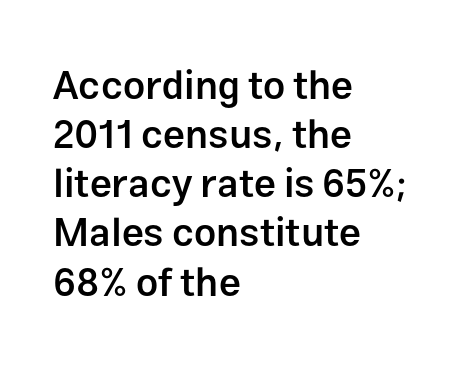
{"serif": "no", "italic": "no", "bold": "semi", "weight": "semibold", "width": "normal", "stroke_contrast": "low", "x_height": "medium", "monospaced": "no", "underline": "no", "align": "left", "line_spacing": "normal", "line_spacing_ratio": 1.26, "letter_spacing": "normal", "letter_spacing_em": 0.0, "glyph_px": 39}
